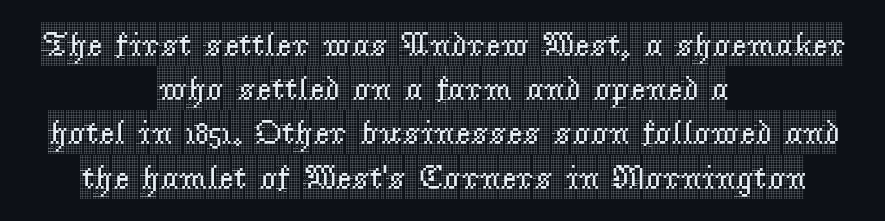
The image shows 34 px condensed serif type, upright; set centered, normal line spacing (1.3x), normal letter spacing, not underlined; a large x-height.
